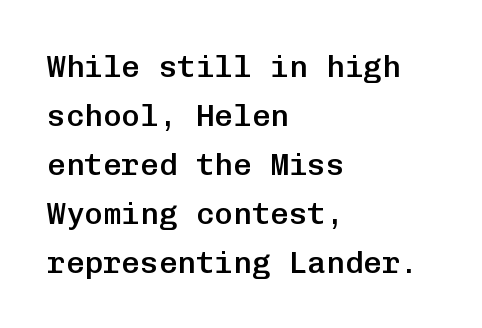
{"serif": "no", "italic": "no", "bold": "semi", "weight": "semibold", "width": "normal", "stroke_contrast": "low", "x_height": "medium", "monospaced": "yes", "underline": "no", "align": "left", "line_spacing": "normal", "line_spacing_ratio": 1.58, "letter_spacing": "normal", "letter_spacing_em": 0.0, "glyph_px": 31}
